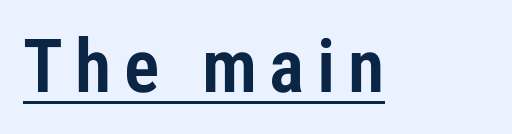
The image shows 74 px condensed sans-serif type, upright; set underlined; low stroke contrast and a medium x-height.
